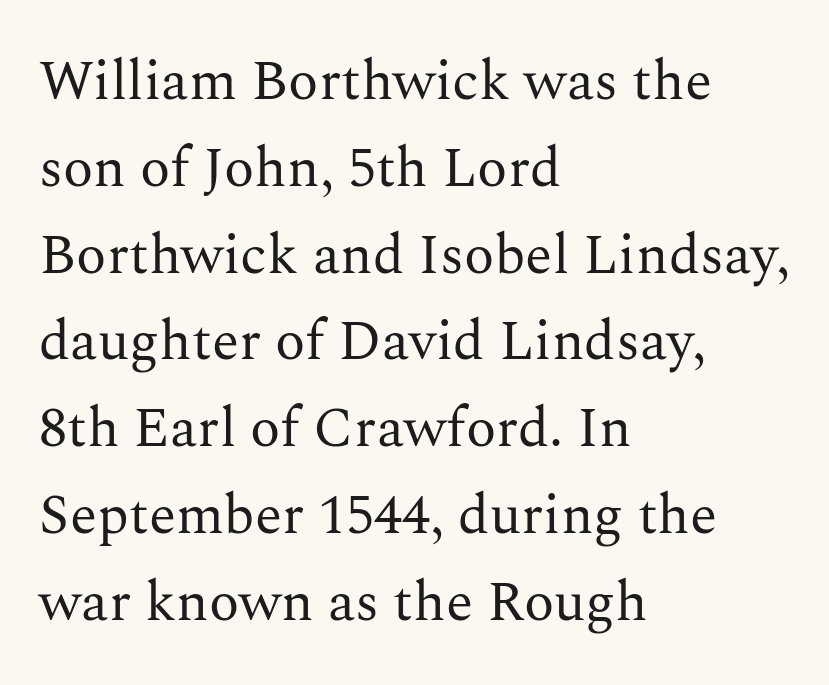
{"serif": "yes", "italic": "no", "bold": "no", "weight": "regular", "width": "normal", "stroke_contrast": "medium", "x_height": "medium", "monospaced": "no", "underline": "no", "align": "left", "line_spacing": "normal", "line_spacing_ratio": 1.55, "letter_spacing": "normal", "letter_spacing_em": 0.0, "glyph_px": 56}
